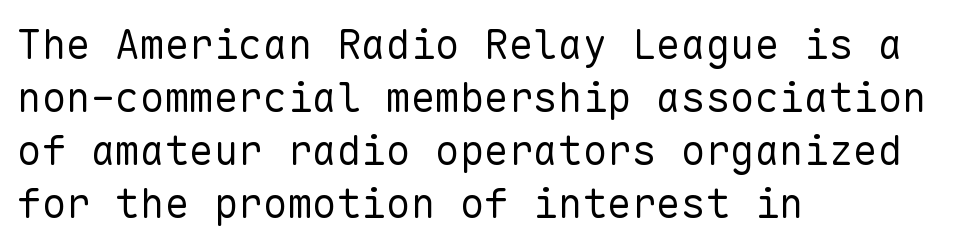
The image shows 41 px regular-weight sans-serif type, upright, monospaced; set left-aligned, normal line spacing (1.29x), normal letter spacing, not underlined; low stroke contrast and a medium x-height.
